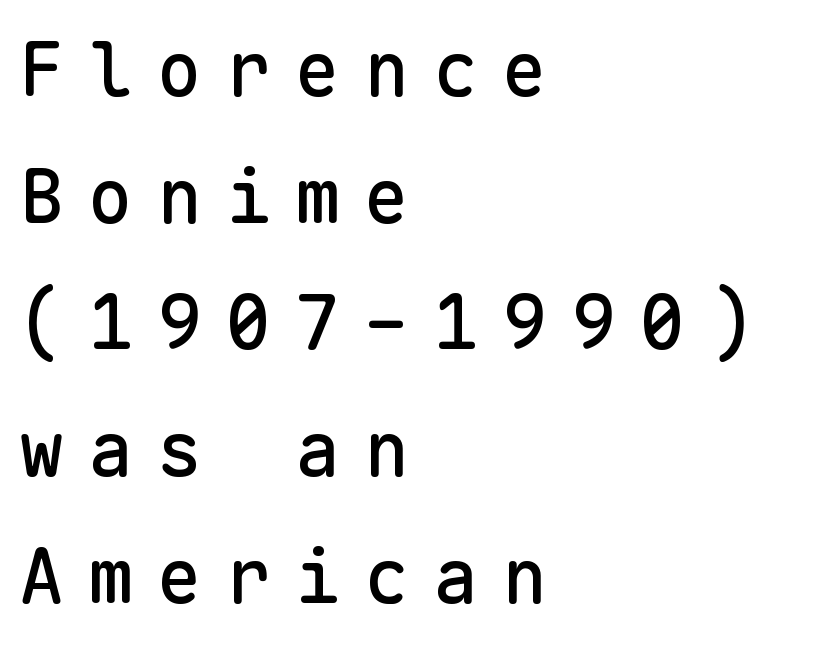
The image shows 75 px sans-serif type, upright, monospaced; set left-aligned, normal line spacing (1.69x), unusually wide letter spacing (+0.32 em), not underlined; low stroke contrast and a medium x-height.
